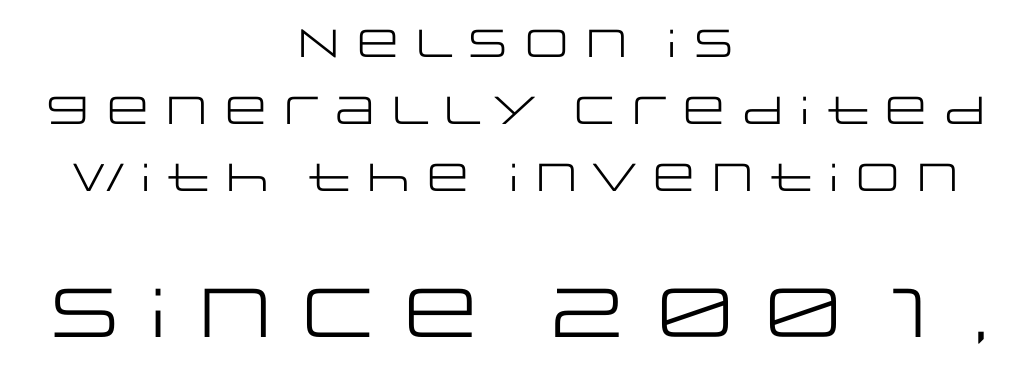
The image shows 69 px regular-weight, wide sans-serif type, upright; set centered, line spacing 1.72x, normal letter spacing, not underlined; the second (bottom) block is 1.77x larger; low stroke contrast and a large x-height.
